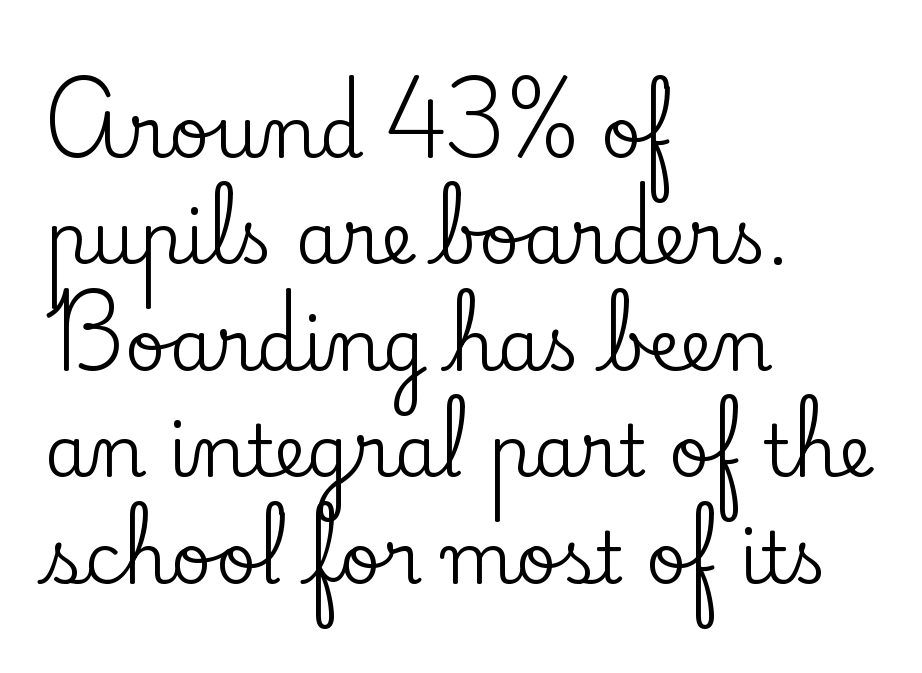
A typesetter would call this leading conventional body-copy spacing. One-word summary of the alignment: left. Font category for this specimen: serif. In terms of letterspacing, this is plain default setting. Proportional: the letters do not fall into vertical columns. The letters stand upright; this is a roman face.
